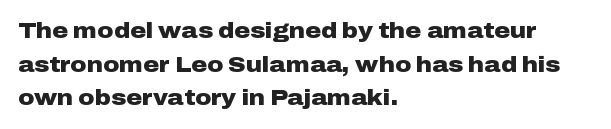
This sample is left-justified, so line endings fall wherever the words run out. Ascenders rise straight up at ninety degrees. Notice how descenders clear the ascenders below comfortably — that's standard leading. Is the type bold? Yes — the strokes are clearly thick and heavy.
